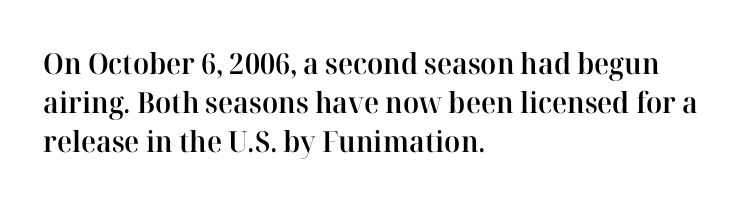
The image shows 29 px semibold serif type, upright; set left-aligned, normal line spacing (1.34x), normal letter spacing, not underlined; high stroke contrast and a medium x-height.
